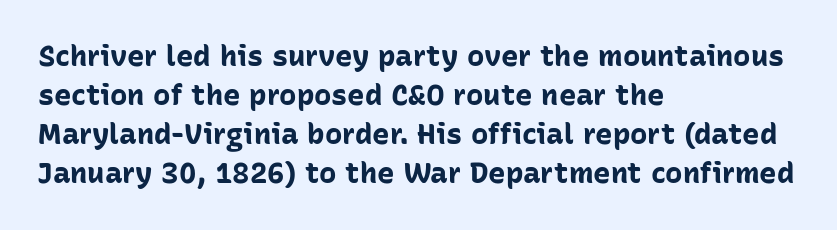
Does the leading feel generous? No, just average. The tracking reads as untouched default to a designer's eye. You can tell it's not italic because the verticals are truly vertical. These lines are composed in type without serifs.
